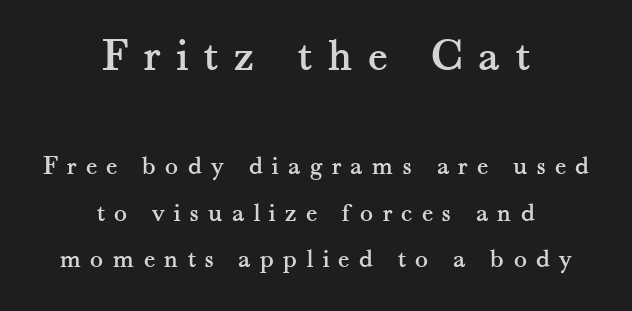
Note: serifs present on the glyphs. The letters stand straight up with perfectly vertical stems. Think of a printed novel: that variable character pitch is what you see here. These lines have a slow, spaced-out rhythm from letter to letter. The paragraph has two soft edges and a firm central axis.
